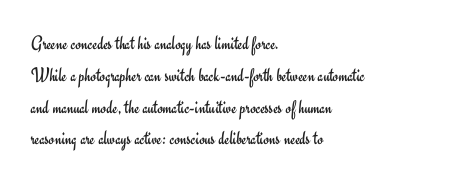
Q: Is the text bold? A: No.
Q: Is the text italic (slanted)? A: Yes.
Q: Is the text underlined? A: No.
Q: How is the paragraph aligned? A: Left-aligned.
Q: Is the spacing between letters normal or unusually wide? A: Normal.
Q: Is the spacing between lines tight, normal or loose? A: Normal.
